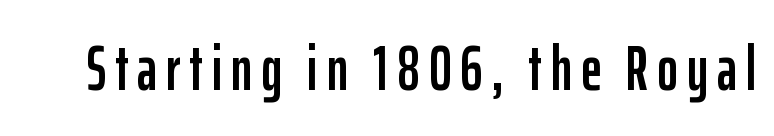
This is the regular roman posture of the typeface. Looks like regular typesetting: each glyph gets only the width it needs. No word sits above an underline. Nope, no serifs anywhere on these letters.
